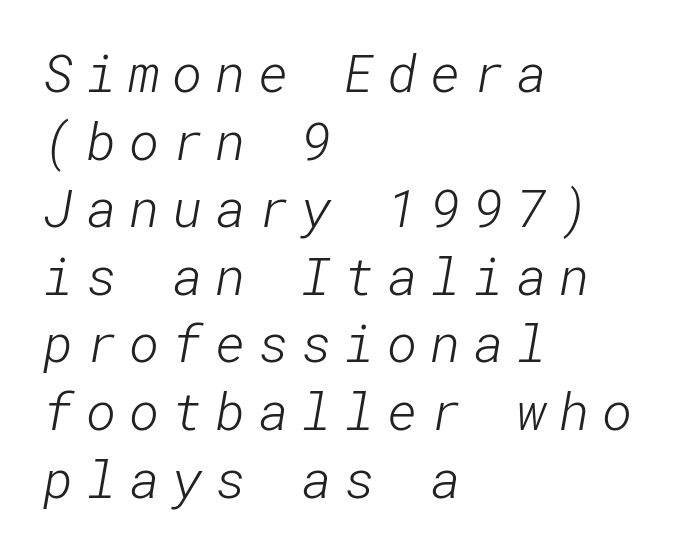
{"serif": "no", "bold": "no", "weight": "light", "width": "normal", "stroke_contrast": "low", "x_height": "medium", "underline": "no", "align": "left", "line_spacing": "normal", "line_spacing_ratio": 1.3, "letter_spacing": "wide", "letter_spacing_em": 0.24, "glyph_px": 52}
